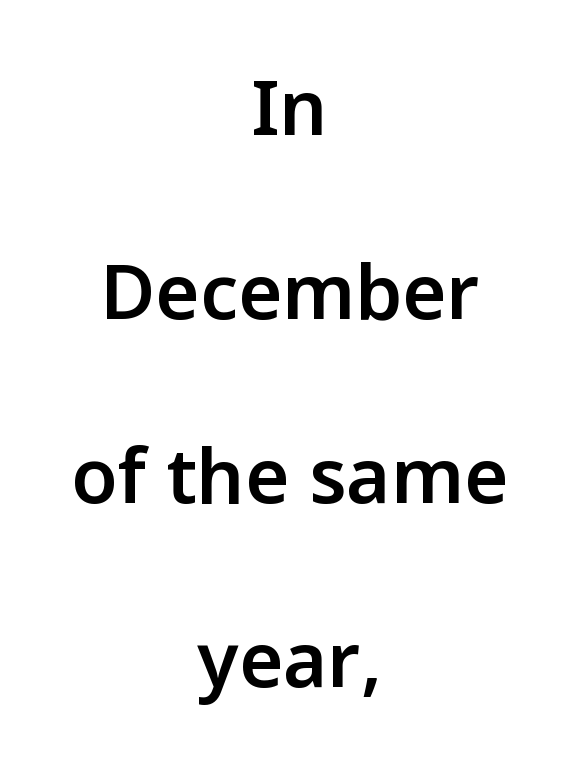
{"serif": "no", "italic": "no", "bold": "semi", "weight": "semibold", "width": "normal", "stroke_contrast": "low", "x_height": "medium", "monospaced": "no", "underline": "no", "align": "center", "line_spacing": "loose", "line_spacing_ratio": 2.42, "letter_spacing": "normal", "letter_spacing_em": 0.0, "glyph_px": 76}
